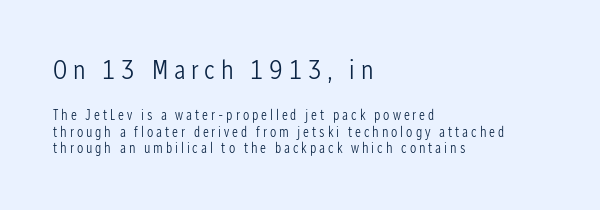
{"italic": "no", "bold": "no", "underline": "no", "align": "left", "line_spacing_ratio": 1.17, "letter_spacing": "wide", "letter_spacing_em": 0.21, "larger_block": "first", "size_ratio": 1.93, "glyph_px": 27}
